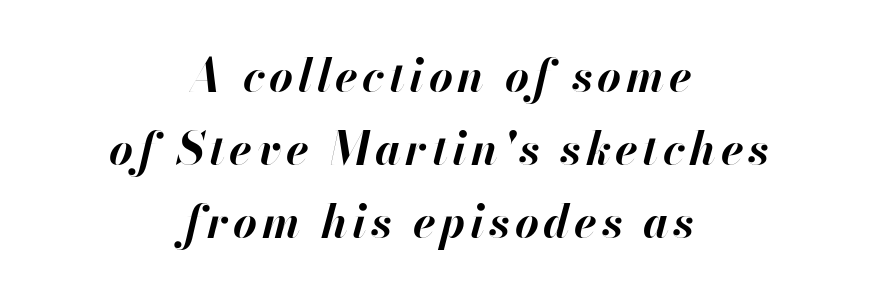
The image shows 46 px bold type, italic (leaning right); set centered, normal line spacing (1.59x), not underlined; high stroke contrast and a small x-height.
